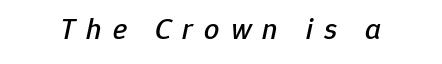
{"italic": "yes", "lean": "right", "slant_degrees": 12, "width": "normal", "stroke_contrast": "low", "x_height": "medium", "monospaced": "no", "underline": "no", "letter_spacing": "wide", "letter_spacing_em": 0.37, "glyph_px": 30}
